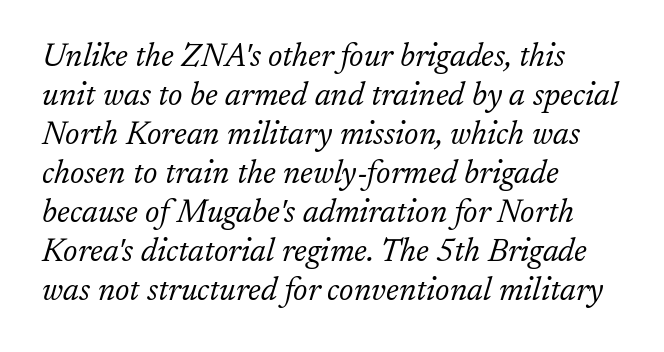
Q: Is the text bold? A: No.
Q: Is the text italic (slanted)? A: Yes, it leans right by about 17 degrees.
Q: Is the typeface a serif or a sans-serif typeface? A: Serif.
Q: Is the text underlined? A: No.
Q: How is the paragraph aligned? A: Left-aligned.
Q: Is the spacing between letters normal or unusually wide? A: Normal.
Q: Width (condensed, normal, or wide)? A: Normal.
Q: Stroke contrast? A: Low.
Q: x-height? A: Medium.
Q: Monospaced? A: No.
